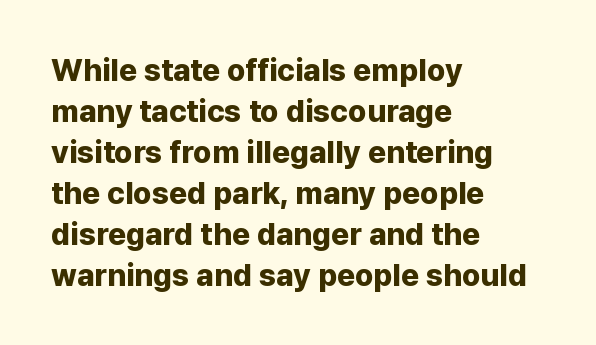
{"serif": "no", "italic": "no", "bold": "yes", "weight": "bold", "width": "normal", "stroke_contrast": "low", "x_height": "medium", "monospaced": "no", "underline": "no", "align": "left", "line_spacing": "normal", "line_spacing_ratio": 1.32, "letter_spacing": "normal", "letter_spacing_em": 0.0, "glyph_px": 31}
